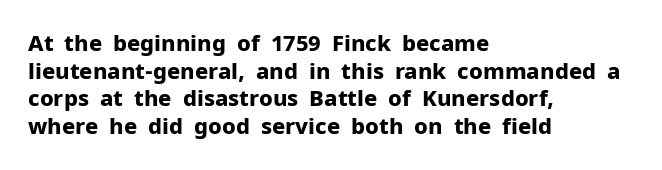
Q: Is the text bold? A: Yes.
Q: Is the text italic (slanted)? A: No, it is upright.
Q: Is the text underlined? A: No.
Q: How is the paragraph aligned? A: Left-aligned.
Q: Is the spacing between letters normal or unusually wide? A: Normal.
Q: Is the spacing between lines tight, normal or loose? A: Normal.
